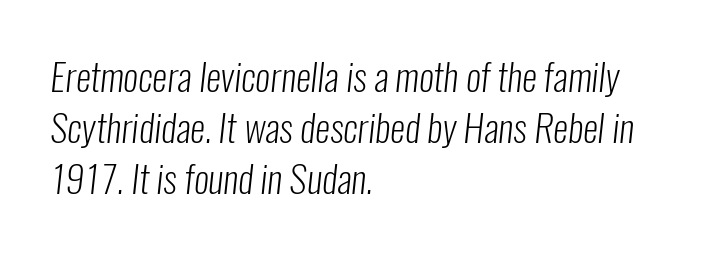
{"serif": "no", "bold": "no", "weight": "light", "width": "condensed", "stroke_contrast": "low", "x_height": "medium", "monospaced": "no", "underline": "no", "align": "left", "line_spacing": "normal", "line_spacing_ratio": 1.34, "letter_spacing": "normal", "letter_spacing_em": 0.0, "glyph_px": 38}
